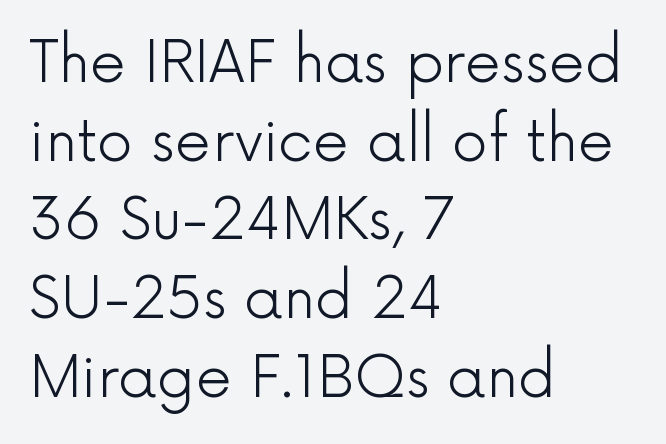
{"serif": "no", "italic": "no", "bold": "no", "weight": "light", "width": "normal", "x_height": "medium", "monospaced": "no", "underline": "no", "align": "left", "line_spacing": "normal", "line_spacing_ratio": 1.38, "letter_spacing": "normal", "letter_spacing_em": 0.0, "glyph_px": 57}
